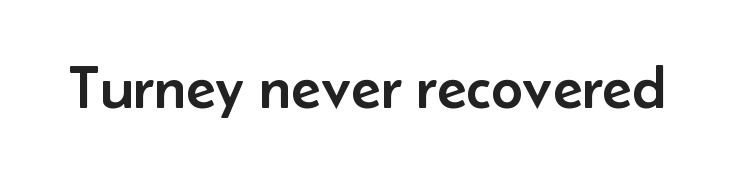
{"serif": "no", "italic": "no", "width": "normal", "stroke_contrast": "low", "x_height": "small", "monospaced": "no", "underline": "no", "letter_spacing": "normal", "letter_spacing_em": 0.0, "glyph_px": 61}
